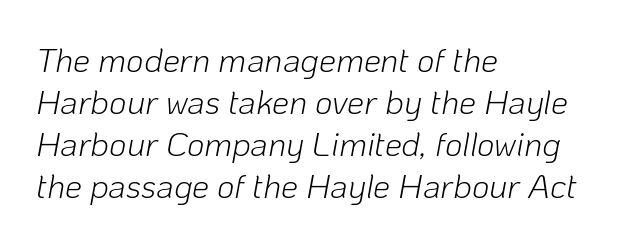
Honestly, the letter spacing is just normal — you wouldn't notice it. Bold? No — there's no thickening of the strokes. The font's italic variant was chosen for this text. Nobody drew a line under any word here.
